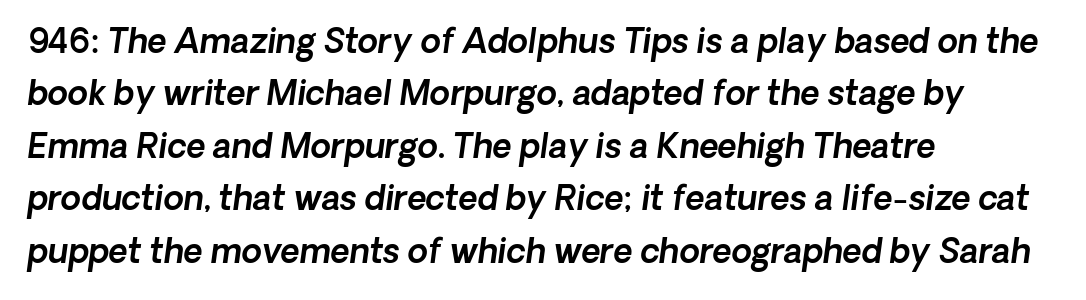
Spacing verdict: proportional, widths tailored to each character. These lines are composed in type without serifs. Glance below the letters and you will spot only blank space. Typeset ragged right — the left edge is the straight one. These lines keep a tight, regular rhythm from letter to letter. This block has exactly the height ordinary leading produces.
